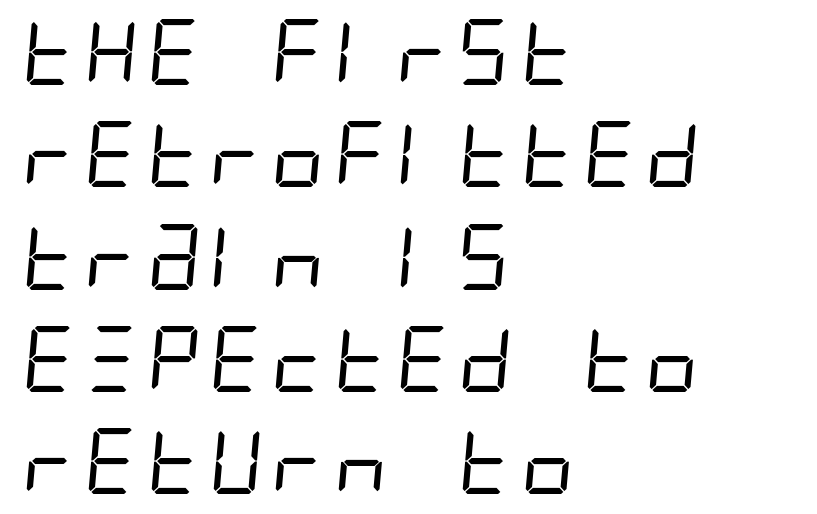
Observe the absence of serifs on each vertical stroke in this sample. Casual observation: everything's shoved over to the left. The string is rendered with underlining switched off. The line texture is even and compact thanks to regular tracking. A normal amount of white space separates one row of letters from the next. The weight would be labelled regular, book, light, or lighter still.
